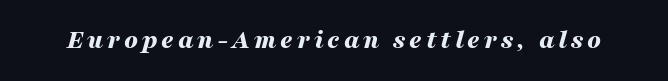
Observe the lean: these are italic letterforms. Does the weight exceed regular? Yes, all the way to bold. The specimen omits any rule beneath the text block's lines.
